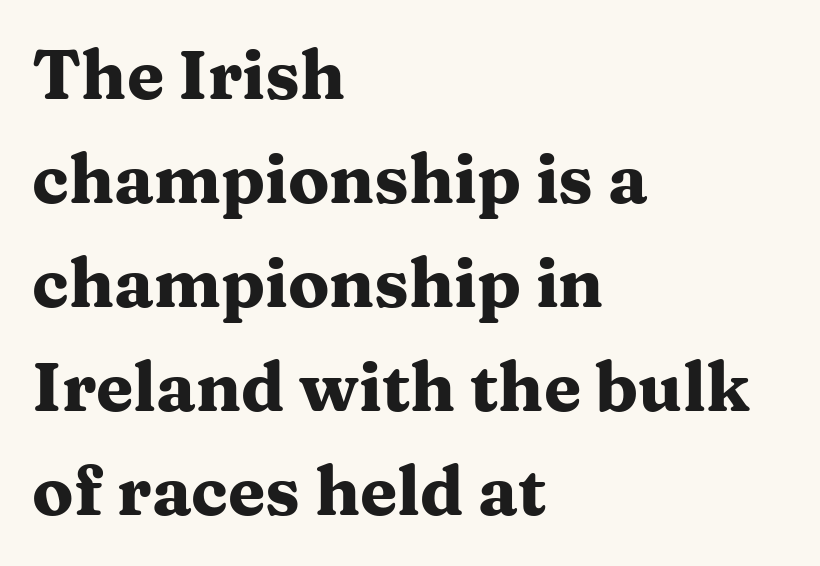
The image shows 68 px heavy, wide serif type, upright; set left-aligned, normal line spacing (1.53x), normal letter spacing, not underlined; medium stroke contrast and a medium x-height.
